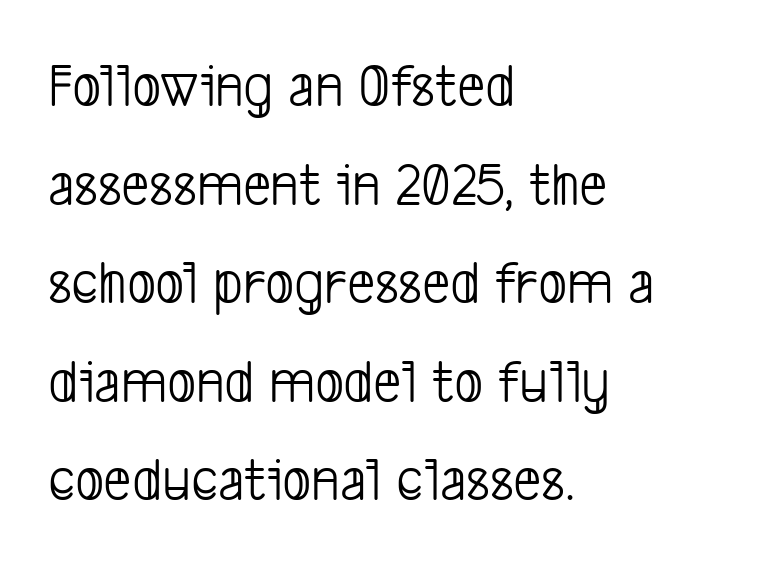
The image shows 62 px light, condensed sans-serif type; set left-aligned, normal line spacing (1.59x), normal letter spacing, not underlined; low stroke contrast and a medium x-height.
